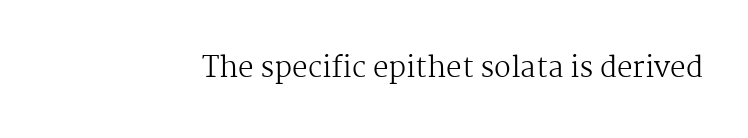
{"serif": "yes", "italic": "no", "bold": "no", "weight": "regular", "width": "normal", "stroke_contrast": "medium", "x_height": "medium", "monospaced": "no", "underline": "no", "letter_spacing": "normal", "letter_spacing_em": 0.0, "glyph_px": 28}
